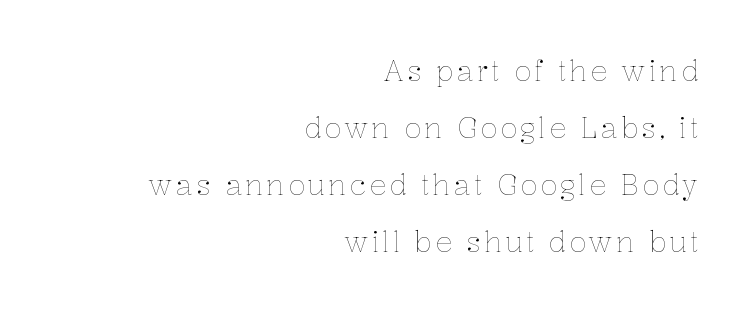
Q: Is the text bold? A: No.
Q: Is the text italic (slanted)? A: No, it is upright.
Q: Is the text underlined? A: No.
Q: How is the paragraph aligned? A: Right-aligned.
Q: Is the spacing between lines tight, normal or loose? A: Loose.
Q: Width (condensed, normal, or wide)? A: Normal.
Q: Stroke contrast? A: Low.
Q: x-height? A: Medium.
Q: Monospaced? A: No.
